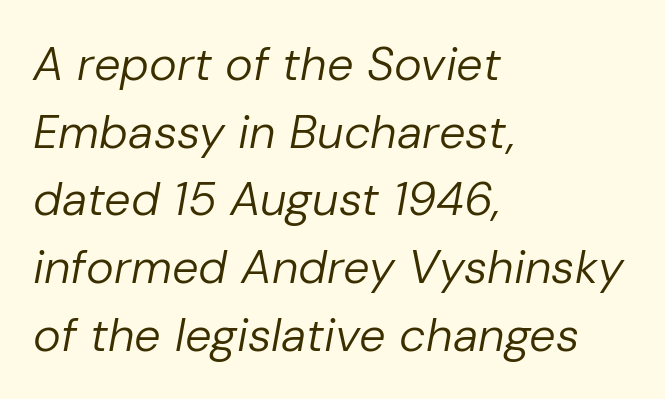
The image shows 47 px regular-weight type, italic (leaning right); set left-aligned, normal line spacing (1.44x), normal letter spacing, not underlined; low stroke contrast and a medium x-height.
